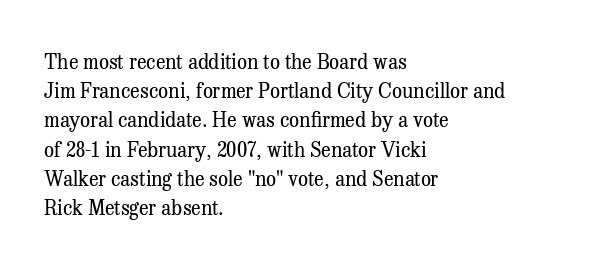
Q: Is the text bold? A: No.
Q: Is the text italic (slanted)? A: No, it is upright.
Q: Is the text underlined? A: No.
Q: How is the paragraph aligned? A: Left-aligned.
Q: Is the spacing between letters normal or unusually wide? A: Normal.
Q: Is the spacing between lines tight, normal or loose? A: Normal.
